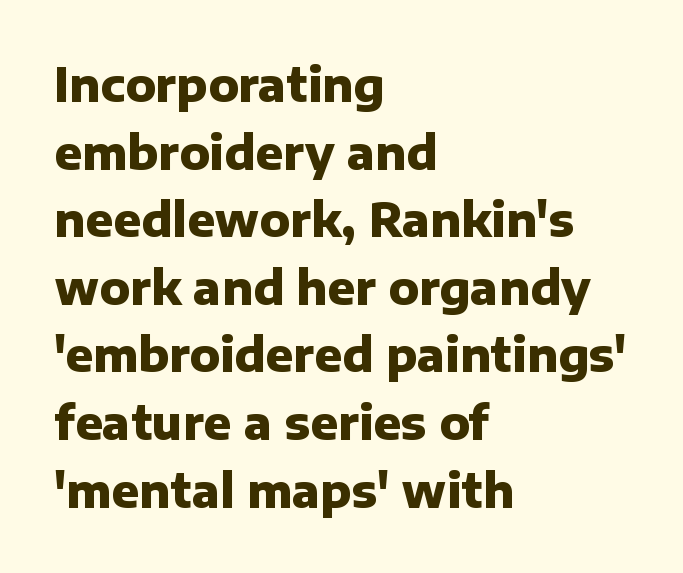
The image shows 46 px heavy sans-serif type, upright; set left-aligned, normal line spacing (1.47x), normal letter spacing, not underlined; low stroke contrast and a medium x-height.
